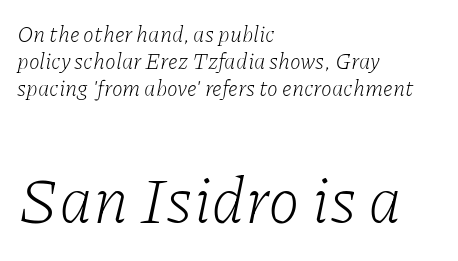
In terms of letterspacing, this is plain default setting. The setting favours the left margin, as ordinary paragraphs usually do. Visually, the bottom section dominates because its glyphs are scaled up. A bare baseline throughout the passage. The letters advance in unequal steps, a hallmark of proportional type.
